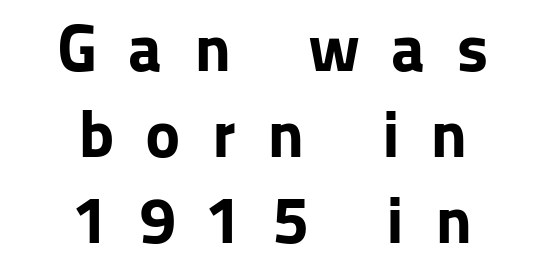
Horizontally, the lines are justified to the midpoint only. A typesetter would call this proportional, since set widths differ per character. Reading down the column, the eye jumps a familiar distance to each next line. Between one letter and the next there's a generous, obvious gap. Beneath every word, the page is bare.
